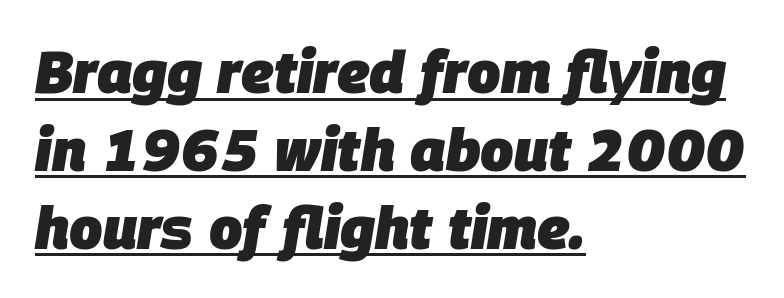
Vertical spacing — default. The typesetting leans heavy: a genuine bold. The sample's only ornament is a line tracing under the words. Does the copy run flush right? No — it runs flush left. These lines are rendered in a variable-pitch font.
